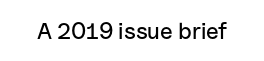
Each word holds together tightly as a unit, with standard inter-letter gaps. Posture: upright roman. The specimen omits any rule beneath the text block's lines.
